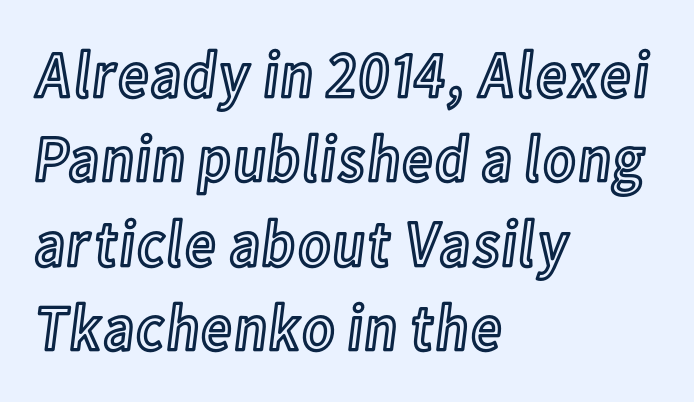
Q: Is the text italic (slanted)? A: Yes.
Q: Is the text underlined? A: No.
Q: How is the paragraph aligned? A: Left-aligned.
Q: Is the spacing between letters normal or unusually wide? A: Normal.
Q: Is the spacing between lines tight, normal or loose? A: Normal.
Q: Width (condensed, normal, or wide)? A: Condensed.
Q: x-height? A: Medium.
Q: Monospaced? A: No.
